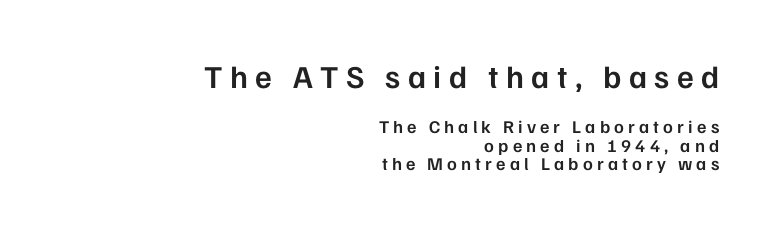
The image shows 32 px semibold sans-serif type, upright; set right-aligned, tight line spacing (1.04x), unusually wide letter spacing (+0.23 em), not underlined; the first (top) block is 1.78x larger; low stroke contrast and a medium x-height.
